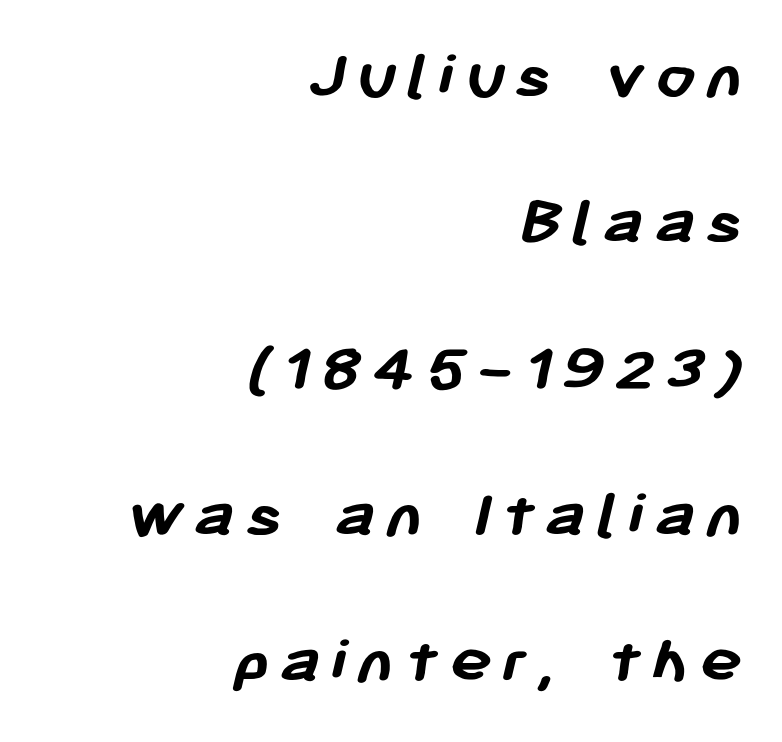
The image shows 71 px semibold sans-serif type; set right-aligned, loose line spacing (2.06x), not underlined; low stroke contrast and a medium x-height.
